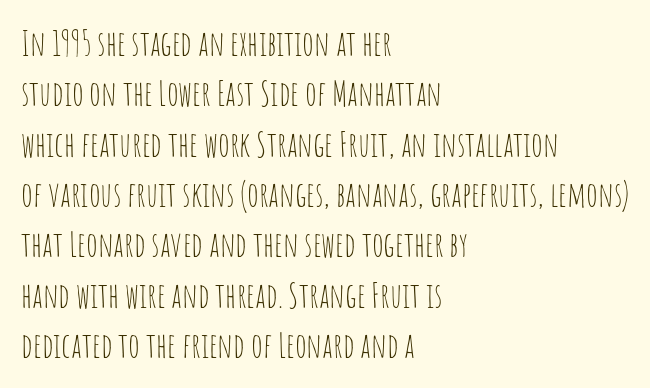
Look at the tracking — it's just the regular setting, nothing added. Proportional: the letters do not fall into vertical columns. The specimen reads as upright at a glance. Font category for this specimen: sans-serif. How would I describe the line gaps? Plain and ordinary. Short and long lines alike share a common starting point at left.
